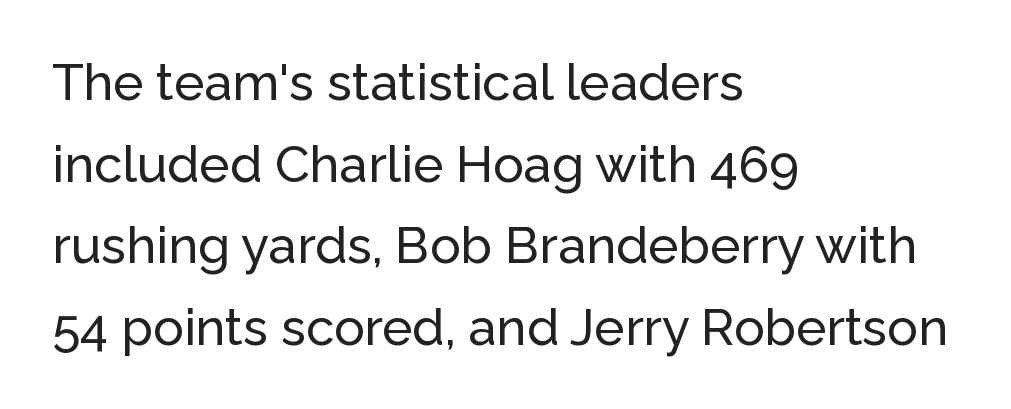
The image shows 51 px sans-serif type, upright; set left-aligned, normal line spacing (1.6x), normal letter spacing, not underlined; low stroke contrast and a medium x-height.
